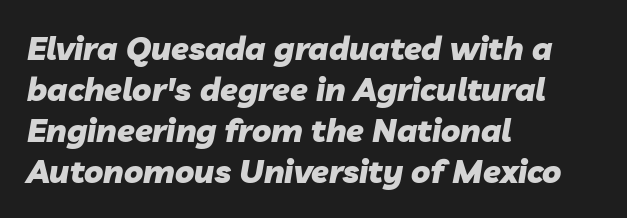
Style check: oblique. A student would call this left alignment; a typographer would say flush left, rag right. Quick note: interline space is typical. Quick note: underline off. The letters sit at their default tracking, neither squeezed nor spread. Typographic density is high because the face is bold.
